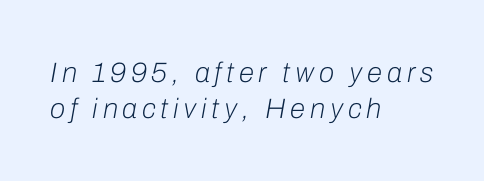
Q: Is the text bold? A: No.
Q: Is the text italic (slanted)? A: Yes, it leans right by about 10 degrees.
Q: Is the text underlined? A: No.
Q: How is the paragraph aligned? A: Left-aligned.
Q: Is the spacing between lines tight, normal or loose? A: Normal.
Q: Width (condensed, normal, or wide)? A: Normal.
Q: Stroke contrast? A: Low.
Q: x-height? A: Medium.
Q: Monospaced? A: No.
